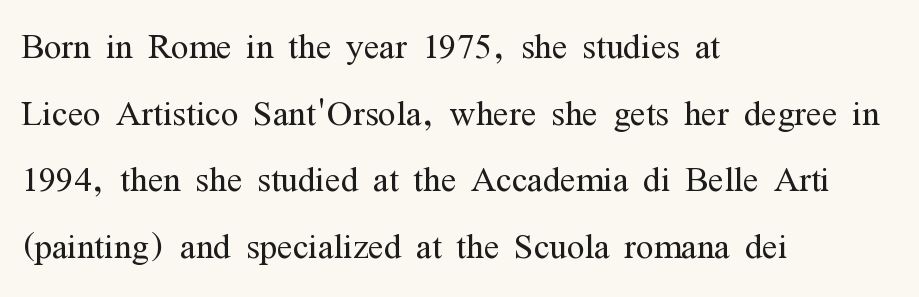
A serif font was chosen for this passage. Standard letterfit; no display-style spreading of the glyphs. The weight tops out at a normal text grade. Underlining? Definitely not there. The paragraph has a hard left edge and a soft right edge. The face used here is proportionally spaced, like ordinary book or web type.
